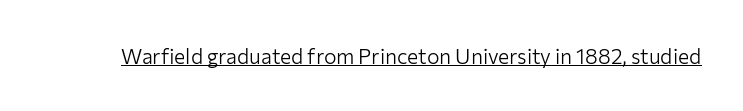
Q: Is the text bold? A: No.
Q: Is the text italic (slanted)? A: No, it is upright.
Q: Is the text underlined? A: Yes.
Q: Is the spacing between letters normal or unusually wide? A: Normal.
